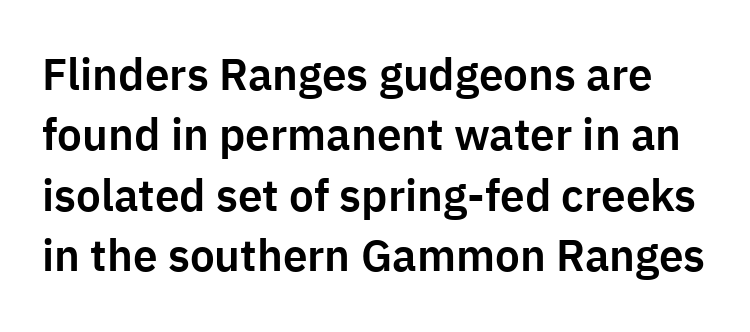
Q: Is the text italic (slanted)? A: No, it is upright.
Q: Is the typeface a serif or a sans-serif typeface? A: Sans-serif.
Q: Is the text underlined? A: No.
Q: Is the spacing between letters normal or unusually wide? A: Normal.
Q: Is the spacing between lines tight, normal or loose? A: Normal.
Q: Width (condensed, normal, or wide)? A: Normal.
Q: Stroke contrast? A: Low.
Q: x-height? A: Medium.
Q: Monospaced? A: No.
